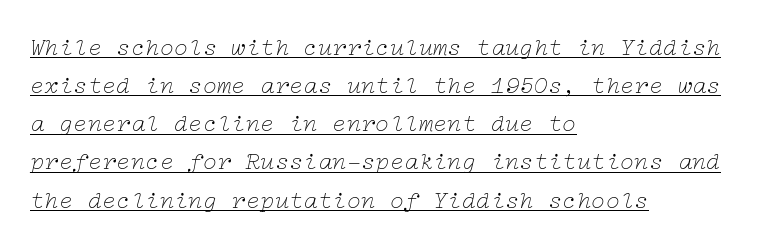
The image shows 24 px text type, italic (leaning right); set left-aligned, normal line spacing (1.59x), normal letter spacing, underlined.
